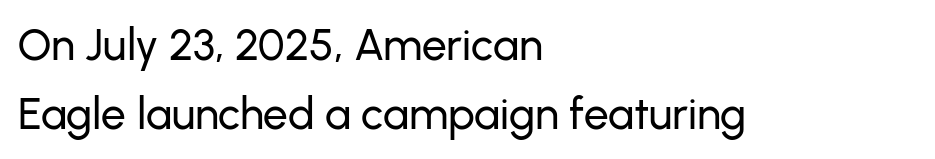
{"serif": "no", "italic": "no", "width": "normal", "stroke_contrast": "low", "x_height": "medium", "monospaced": "no", "underline": "no", "align": "left", "line_spacing": "normal", "line_spacing_ratio": 1.57, "letter_spacing": "normal", "letter_spacing_em": 0.0, "glyph_px": 44}
